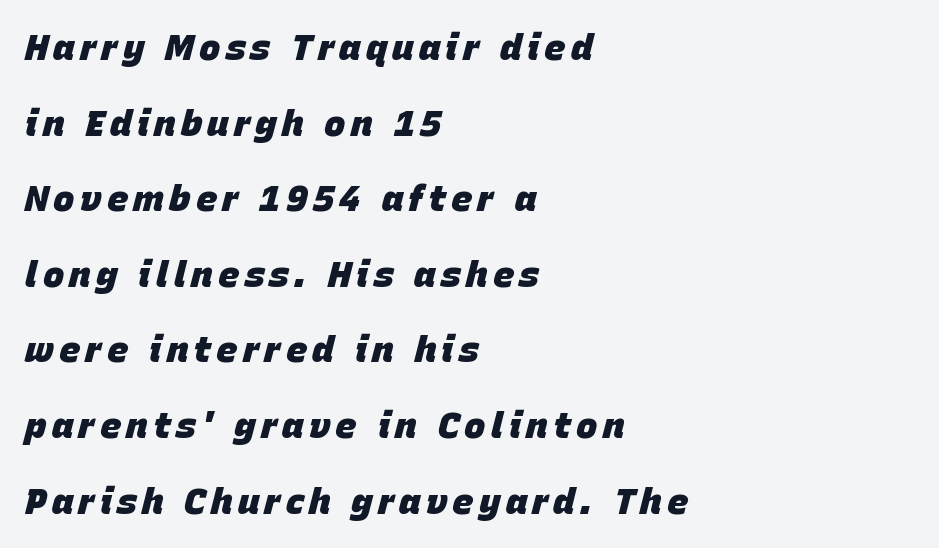
The image shows 36 px heavy type, italic (leaning right); set left-aligned, loose line spacing (2.1x), not underlined; low stroke contrast and a large x-height.
